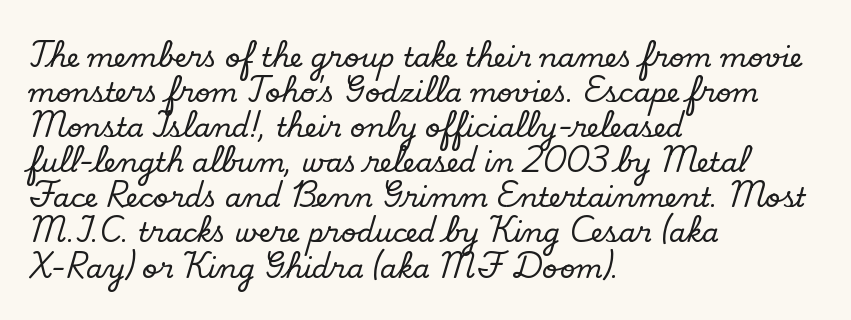
{"underline": "no", "align": "left", "line_spacing": "normal", "line_spacing_ratio": 1.3, "letter_spacing": "normal", "letter_spacing_em": 0.0, "glyph_px": 27}
